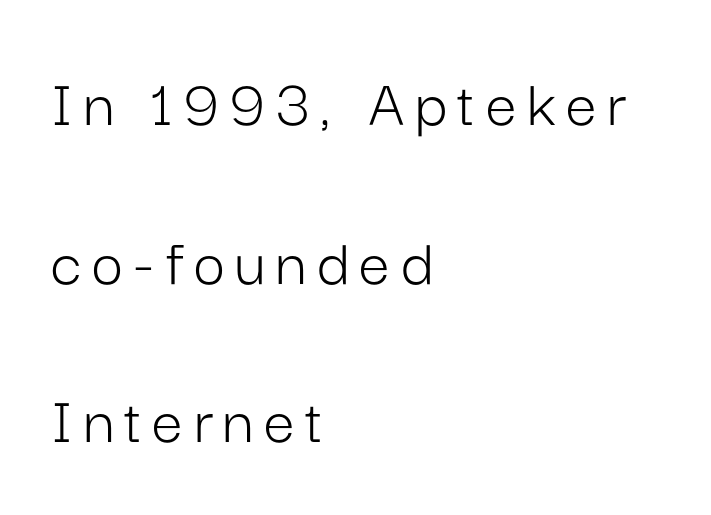
Q: Is the text bold? A: No.
Q: Is the text italic (slanted)? A: No, it is upright.
Q: Is the typeface a serif or a sans-serif typeface? A: Sans-serif.
Q: Is the text underlined? A: No.
Q: How is the paragraph aligned? A: Left-aligned.
Q: Is the spacing between lines tight, normal or loose? A: Loose.
Q: Width (condensed, normal, or wide)? A: Normal.
Q: Stroke contrast? A: Low.
Q: x-height? A: Medium.
Q: Monospaced? A: No.
